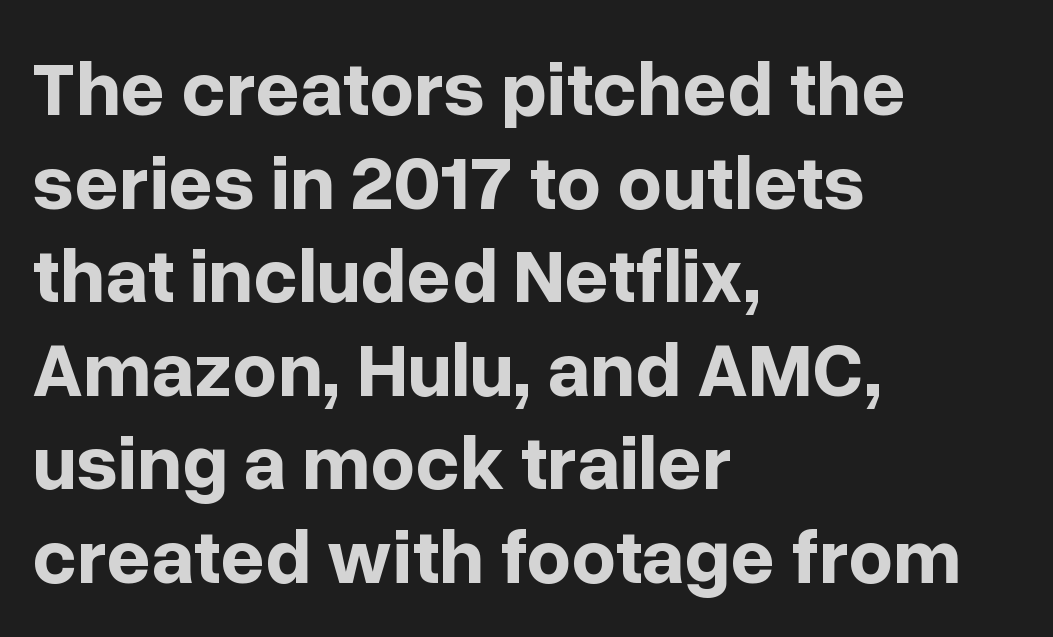
{"serif": "no", "italic": "no", "bold": "yes", "weight": "bold", "width": "normal", "stroke_contrast": "low", "x_height": "medium", "monospaced": "no", "underline": "no", "align": "left", "line_spacing_ratio": 1.2, "letter_spacing": "normal", "letter_spacing_em": 0.0, "glyph_px": 78}
